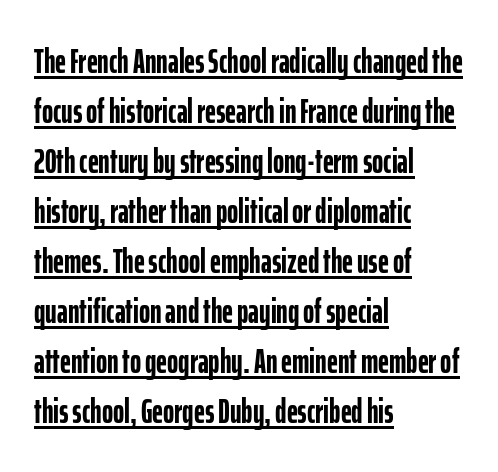
Q: Is the text bold? A: Yes.
Q: Is the text italic (slanted)? A: No, it is upright.
Q: Is the typeface a serif or a sans-serif typeface? A: Sans-serif.
Q: Is the text underlined? A: Yes.
Q: How is the paragraph aligned? A: Left-aligned.
Q: Is the spacing between letters normal or unusually wide? A: Normal.
Q: Is the spacing between lines tight, normal or loose? A: Normal.
Q: Width (condensed, normal, or wide)? A: Condensed.
Q: Stroke contrast? A: Low.
Q: x-height? A: Medium.
Q: Monospaced? A: No.
